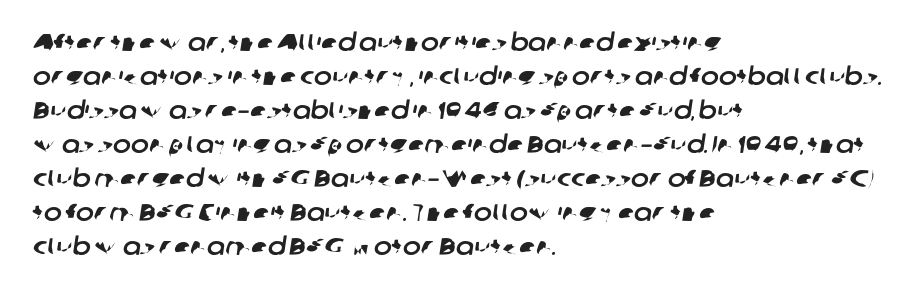
{"underline": "no", "align": "left", "line_spacing": "normal", "line_spacing_ratio": 1.42, "letter_spacing": "normal", "letter_spacing_em": 0.0, "glyph_px": 24}
